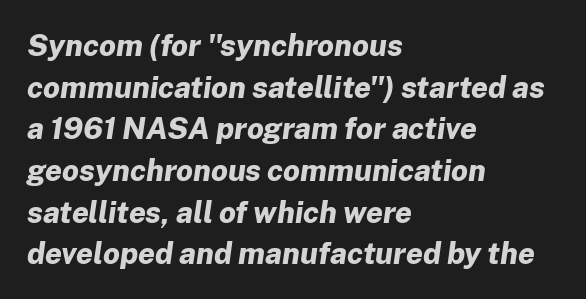
The image shows 30 px bold type, italic (leaning right); set left-aligned, normal line spacing (1.39x), normal letter spacing, not underlined; low stroke contrast and a medium x-height.
